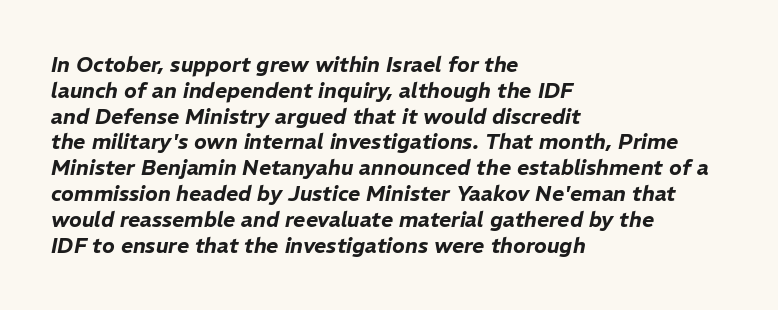
{"italic": "yes", "lean": "right", "slant_degrees": 11, "underline": "no", "align": "left", "line_spacing_ratio": 1.23, "letter_spacing": "normal", "letter_spacing_em": 0.0, "glyph_px": 21}
